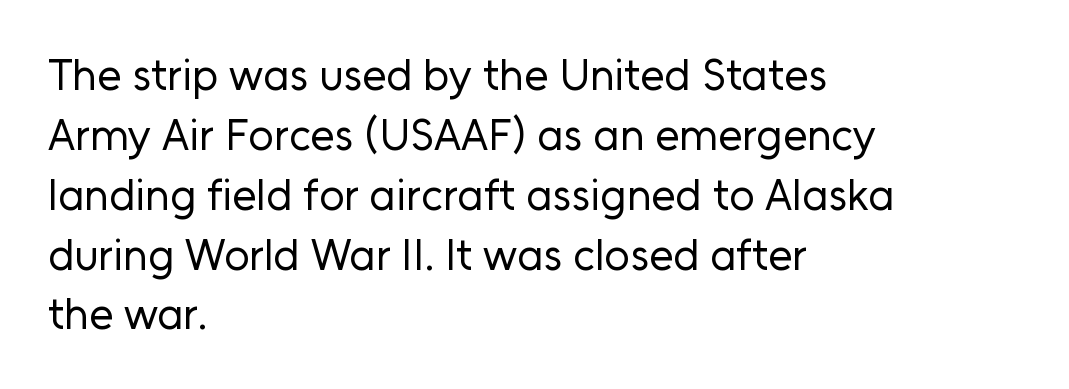
Q: Is the text bold? A: No.
Q: Is the text italic (slanted)? A: No, it is upright.
Q: Is the typeface a serif or a sans-serif typeface? A: Sans-serif.
Q: Is the text underlined? A: No.
Q: How is the paragraph aligned? A: Left-aligned.
Q: Is the spacing between letters normal or unusually wide? A: Normal.
Q: Is the spacing between lines tight, normal or loose? A: Normal.
Q: Width (condensed, normal, or wide)? A: Normal.
Q: Stroke contrast? A: Low.
Q: x-height? A: Medium.
Q: Monospaced? A: No.
